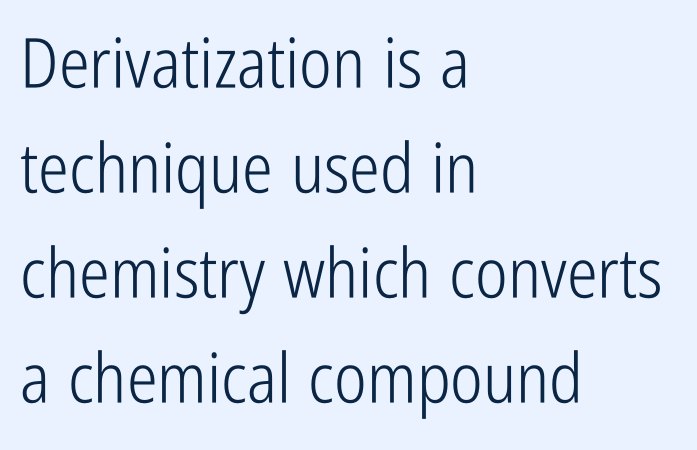
Q: Is the text bold? A: No.
Q: Is the text italic (slanted)? A: No, it is upright.
Q: Is the typeface a serif or a sans-serif typeface? A: Sans-serif.
Q: Is the text underlined? A: No.
Q: How is the paragraph aligned? A: Left-aligned.
Q: Is the spacing between letters normal or unusually wide? A: Normal.
Q: Is the spacing between lines tight, normal or loose? A: Normal.
Q: Width (condensed, normal, or wide)? A: Condensed.
Q: Stroke contrast? A: Low.
Q: x-height? A: Medium.
Q: Monospaced? A: No.
